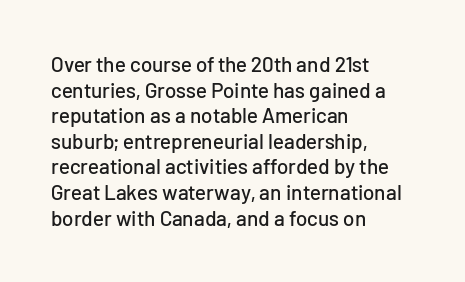
Q: Is the text italic (slanted)? A: No, it is upright.
Q: Is the text underlined? A: No.
Q: How is the paragraph aligned? A: Left-aligned.
Q: Is the spacing between letters normal or unusually wide? A: Normal.
